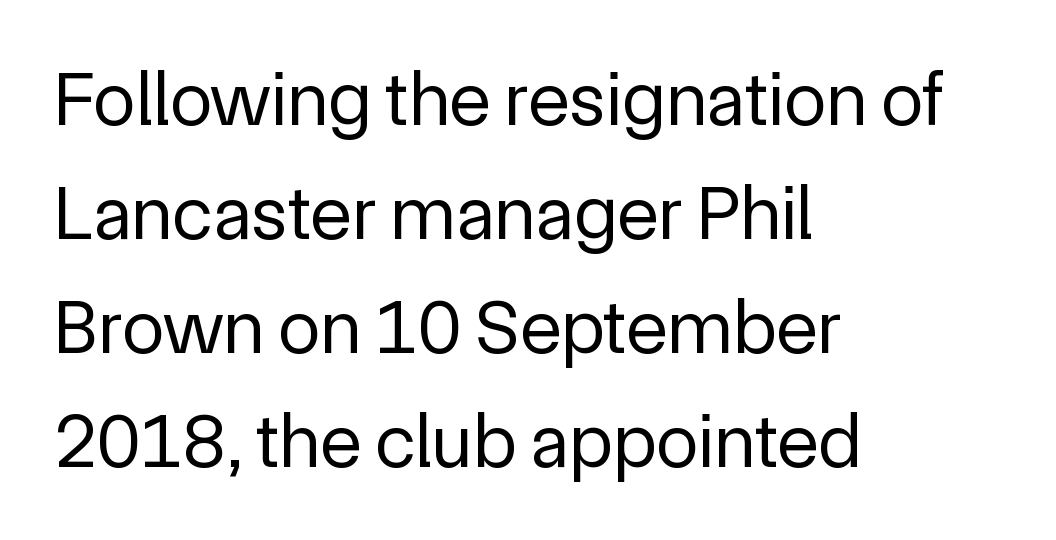
Are there feet on the stems? There aren't — it's a sans. The font sits on the lighter half of the weight spectrum, regular included. You could call the tracking neutral — neither tight nor loose. A student would call this left alignment; a typographer would say flush left, rag right. Each new line begins a customary step beneath the previous one. The lettering holds an erect, upright posture throughout.
